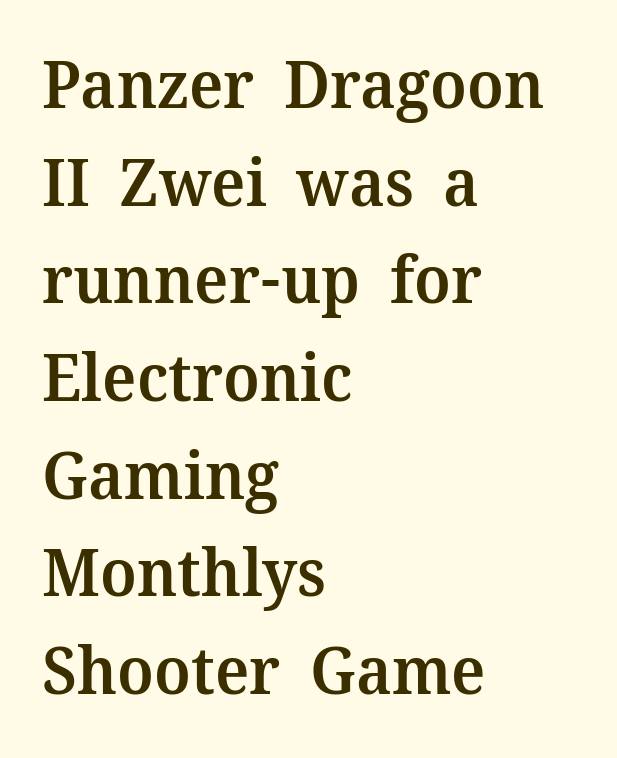
Q: Is the text bold? A: Semi-bold.
Q: Is the text italic (slanted)? A: No, it is upright.
Q: Is the typeface a serif or a sans-serif typeface? A: Serif.
Q: Is the text underlined? A: No.
Q: How is the paragraph aligned? A: Left-aligned.
Q: Is the spacing between letters normal or unusually wide? A: Normal.
Q: Is the spacing between lines tight, normal or loose? A: Normal.
Q: Width (condensed, normal, or wide)? A: Normal.
Q: Stroke contrast? A: Medium.
Q: x-height? A: Medium.
Q: Monospaced? A: No.
